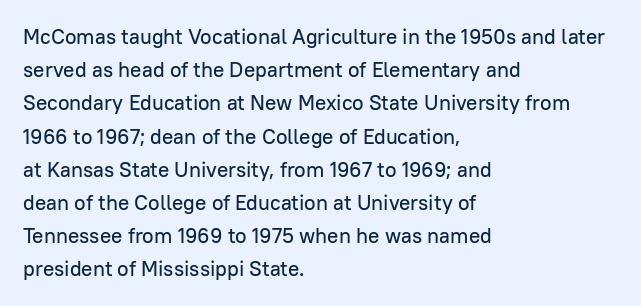
Q: Is the text italic (slanted)? A: No, it is upright.
Q: Is the text underlined? A: No.
Q: How is the paragraph aligned? A: Left-aligned.
Q: Is the spacing between letters normal or unusually wide? A: Normal.
Q: Is the spacing between lines tight, normal or loose? A: Normal.
